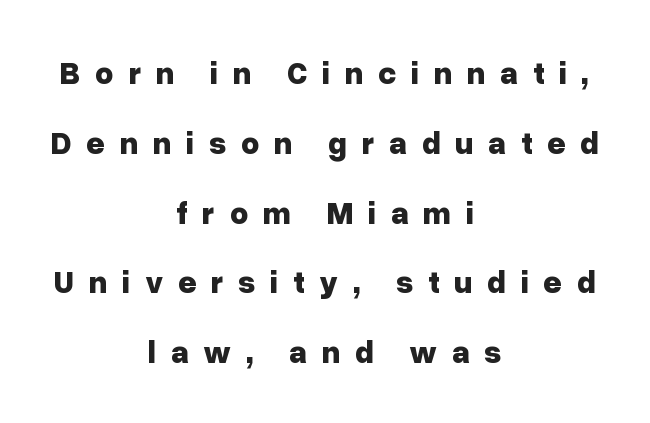
Q: Is the text bold? A: Yes.
Q: Is the text italic (slanted)? A: No, it is upright.
Q: Is the typeface a serif or a sans-serif typeface? A: Sans-serif.
Q: Is the text underlined? A: No.
Q: How is the paragraph aligned? A: Centered.
Q: Is the spacing between letters normal or unusually wide? A: Unusually wide.
Q: Is the spacing between lines tight, normal or loose? A: Loose.
Q: Width (condensed, normal, or wide)? A: Normal.
Q: Stroke contrast? A: Low.
Q: x-height? A: Medium.
Q: Monospaced? A: No.
